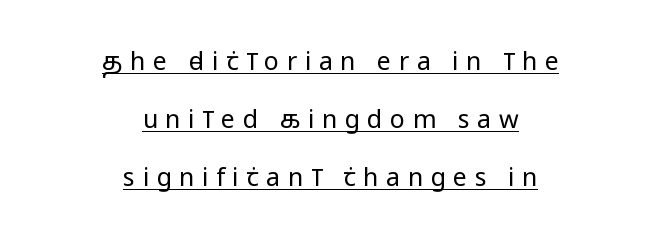
The image shows 25 px text type, upright; set centered, loose line spacing (2.33x), unusually wide letter spacing (+0.3 em), underlined.
